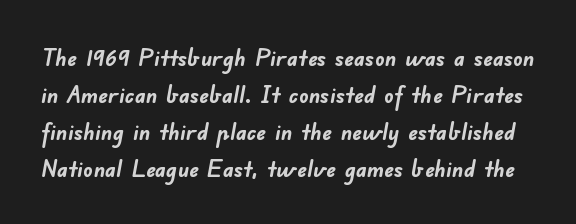
Q: Is the text bold? A: Yes.
Q: Is the text underlined? A: No.
Q: Is the spacing between letters normal or unusually wide? A: Normal.
Q: Is the spacing between lines tight, normal or loose? A: Normal.
